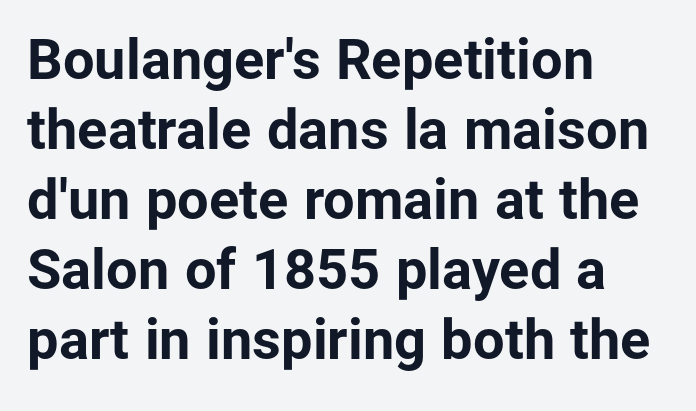
The image shows 56 px bold sans-serif type, upright; set left-aligned, normal line spacing (1.25x), normal letter spacing, not underlined; low stroke contrast and a medium x-height.
